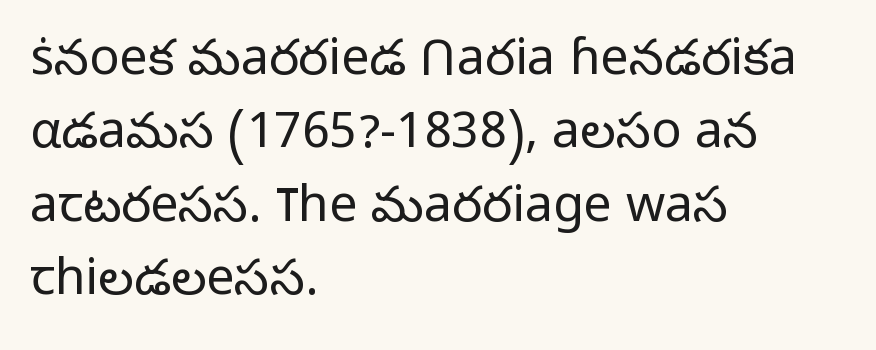
{"serif": "no", "italic": "no", "bold": "no", "weight": "light", "width": "normal", "stroke_contrast": "low", "x_height": "medium", "monospaced": "no", "underline": "no", "align": "left", "line_spacing": "normal", "line_spacing_ratio": 1.47, "letter_spacing": "normal", "letter_spacing_em": 0.0, "glyph_px": 50}
